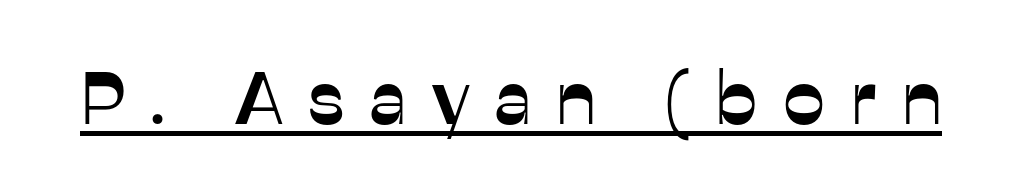
The image shows 75 px sans-serif type, upright; set unusually wide letter spacing (+0.34 em), underlined; low stroke contrast and a medium x-height.
